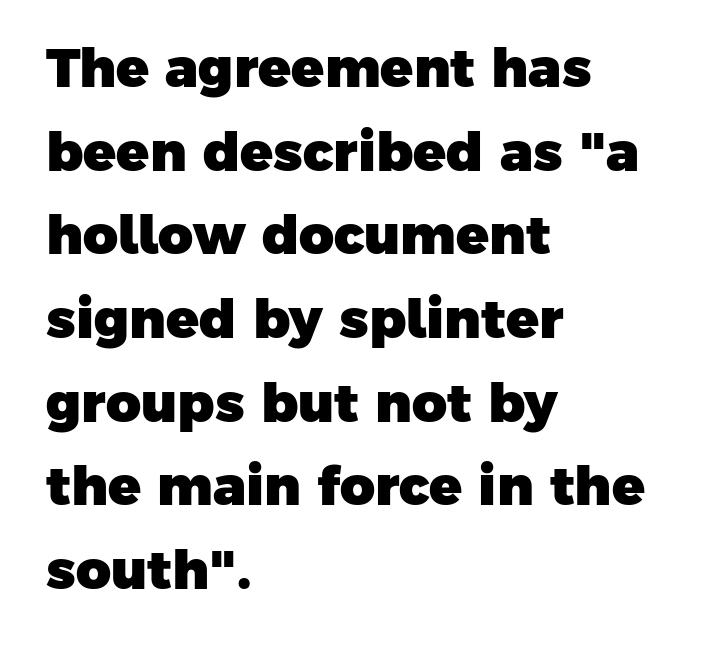
The image shows 54 px heavy sans-serif type; set left-aligned, normal line spacing (1.55x), normal letter spacing, not underlined; low stroke contrast and a medium x-height.
